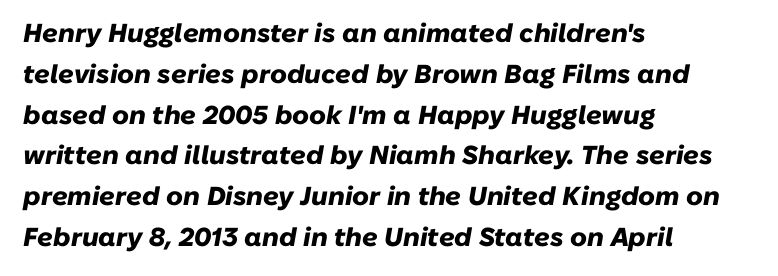
{"italic": "yes", "lean": "right", "slant_degrees": 10, "bold": "yes", "underline": "no", "align": "left", "line_spacing": "normal", "line_spacing_ratio": 1.57, "letter_spacing": "normal", "letter_spacing_em": 0.0, "glyph_px": 26}
